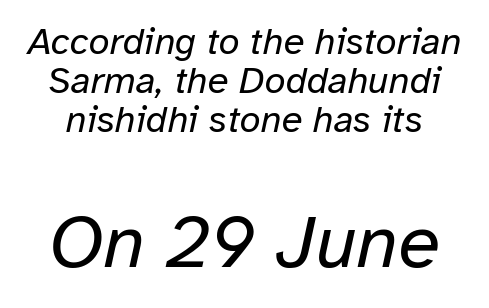
{"italic": "yes", "lean": "right", "slant_degrees": 12, "bold": "no", "weight": "regular", "width": "normal", "stroke_contrast": "low", "x_height": "medium", "monospaced": "no", "underline": "no", "line_spacing": "tight", "line_spacing_ratio": 1.02, "letter_spacing": "normal", "letter_spacing_em": 0.0, "larger_block": "second", "size_ratio": 2.0, "glyph_px": 76}
